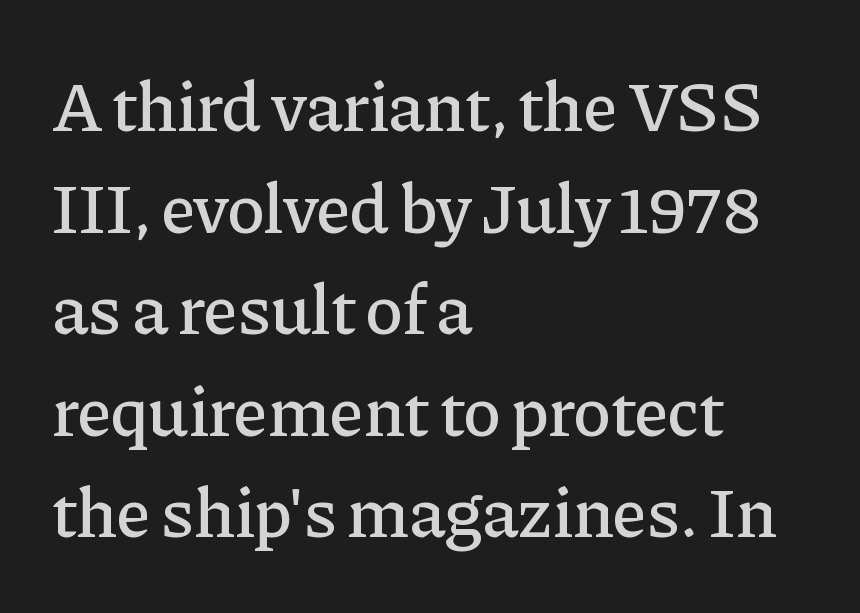
{"serif": "yes", "italic": "no", "width": "normal", "stroke_contrast": "low", "x_height": "medium", "monospaced": "no", "underline": "no", "align": "left", "line_spacing": "normal", "line_spacing_ratio": 1.43, "letter_spacing": "normal", "letter_spacing_em": 0.0, "glyph_px": 71}
